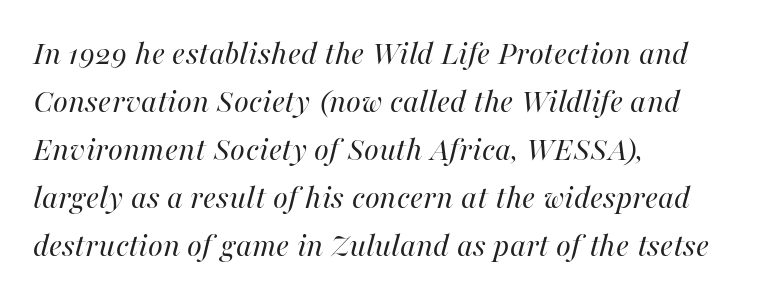
Q: Is the text bold? A: No.
Q: Is the text italic (slanted)? A: Yes, it leans right by about 16 degrees.
Q: Is the text underlined? A: No.
Q: How is the paragraph aligned? A: Left-aligned.
Q: Is the spacing between letters normal or unusually wide? A: Normal.
Q: Is the spacing between lines tight, normal or loose? A: Normal.
Q: Width (condensed, normal, or wide)? A: Normal.
Q: Stroke contrast? A: High.
Q: x-height? A: Medium.
Q: Monospaced? A: No.
